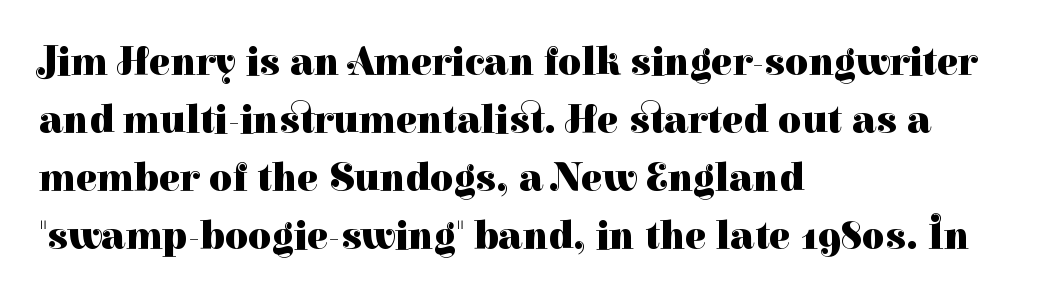
The horizontal fit of the characters is conventional and even. Evenly set lines give the paragraph a standard silhouette. Characters remain perfectly vertical along every line. These lines stack with their left ends in a neat column. Old-style or modern, the face here clearly has serifs.
